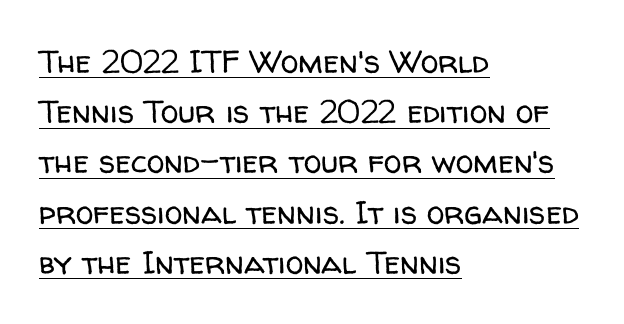
{"serif": "no", "italic": "no", "bold": "no", "weight": "regular", "width": "normal", "stroke_contrast": "low", "x_height": "medium", "monospaced": "no", "underline": "yes", "align": "left", "line_spacing": "normal", "line_spacing_ratio": 1.57, "letter_spacing": "normal", "letter_spacing_em": 0.0, "glyph_px": 32}
